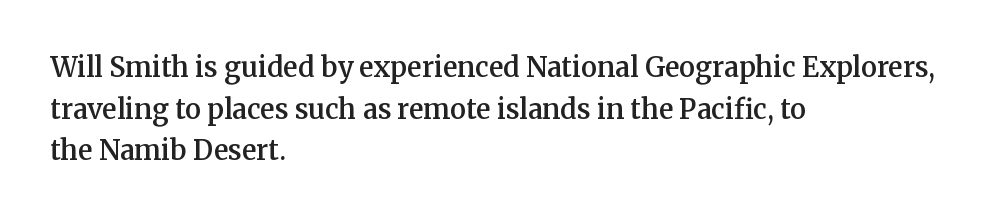
The foot of each line stays bare and open. Teacher's note: observe the even left margin — that is flush-left alignment. Summary of vertical rhythm: regular, with standard interline spacing. The typesetting leans somewhat heavy: a semibold. The lettering stays uniformly vertical, giving the passage a roman look.
